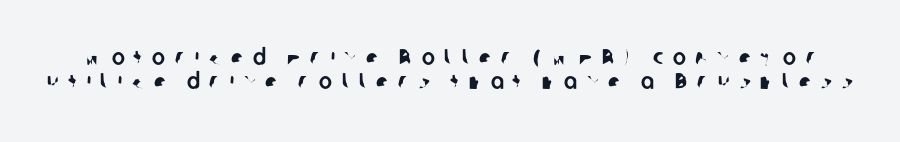
Closely set lines give the paragraph a compact silhouette. Words float on clear page, feet unadorned. Short note: letters widely spaced.
